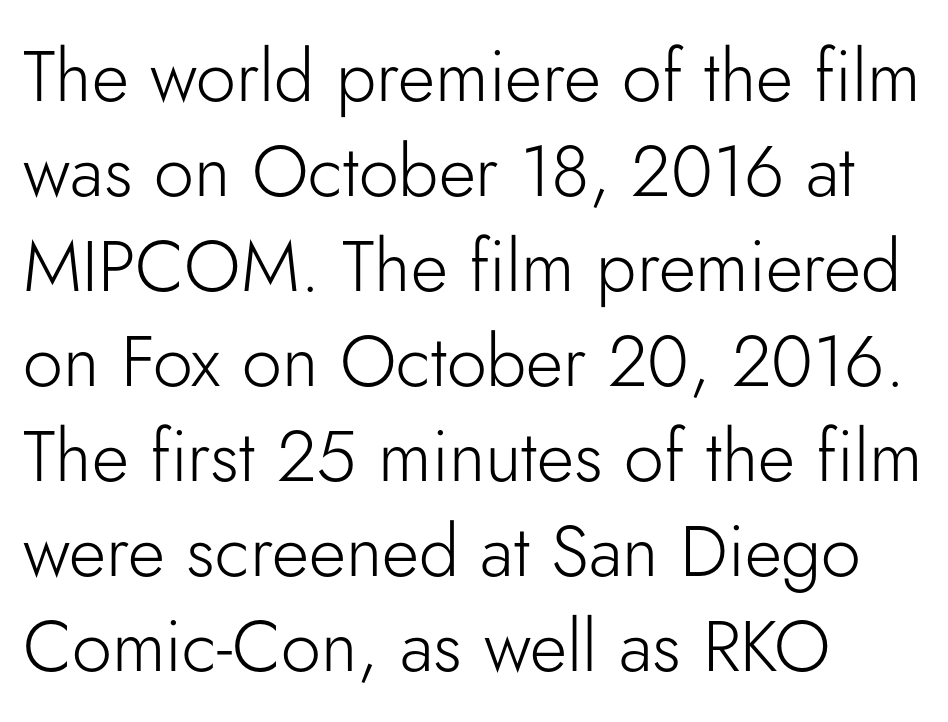
Looks like regular typesetting: each glyph gets only the width it needs. The passage shown is not underscored anywhere. Teacher's note: observe the even left margin — that is flush-left alignment. Here the glyphs are tracked normally, forming tight word shapes.
